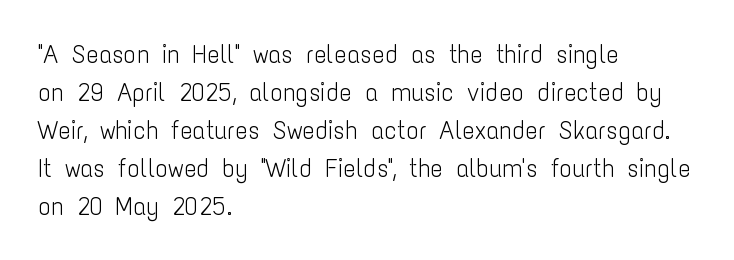
{"italic": "no", "bold": "no", "underline": "no", "align": "left", "line_spacing": "normal", "line_spacing_ratio": 1.46, "letter_spacing": "normal", "letter_spacing_em": 0.0, "glyph_px": 26}
